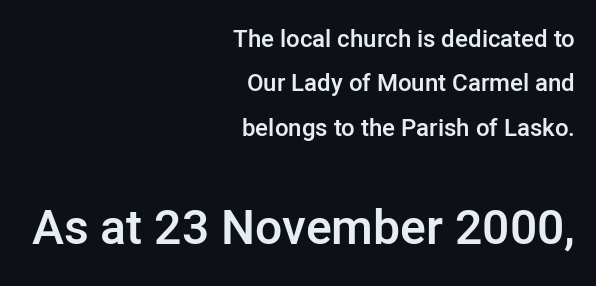
The image shows 48 px semibold sans-serif type, upright; set right-aligned, line spacing 1.85x, normal letter spacing, not underlined; the second (bottom) block is 2.0x larger; low stroke contrast and a medium x-height.
